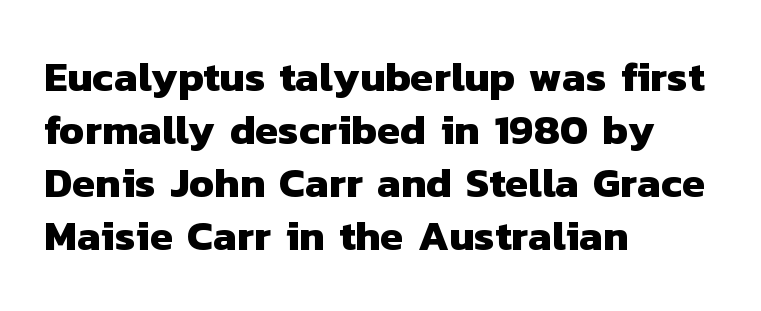
The lines in this sample share a left origin and differ only in where they stop. I'd describe the lettering as bold — thick and assertive. What's the leading like? Ordinary, nothing unusual. Nothing sits at the stroke ends, so this counts as sans-serif.
